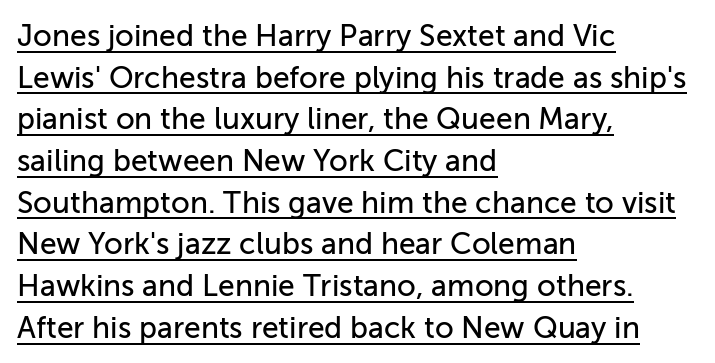
Notice how the passage keeps a crisp vertical edge on the left only. Underlining? Definitely there. The lines sit at an ordinary, default distance from one another. These lines keep a tight, regular rhythm from letter to letter. The characters display no serif detailing; their extremities are plain.
